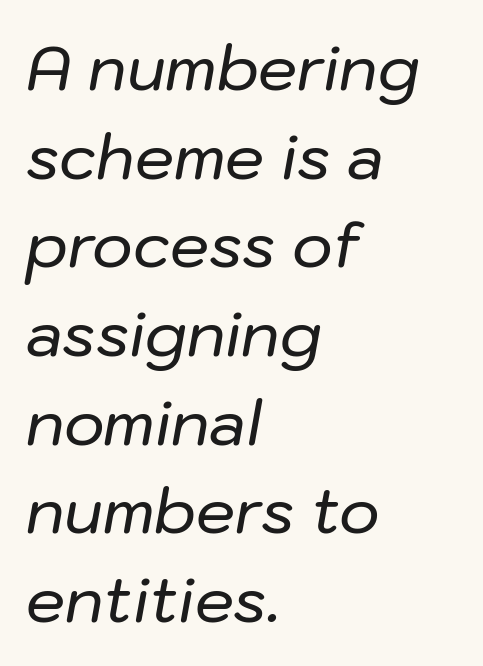
Q: Is the text italic (slanted)? A: Yes, it leans right by about 10 degrees.
Q: Is the text underlined? A: No.
Q: How is the paragraph aligned? A: Left-aligned.
Q: Is the spacing between letters normal or unusually wide? A: Normal.
Q: Is the spacing between lines tight, normal or loose? A: Normal.
Q: Width (condensed, normal, or wide)? A: Normal.
Q: Stroke contrast? A: Low.
Q: x-height? A: Medium.
Q: Monospaced? A: No.
